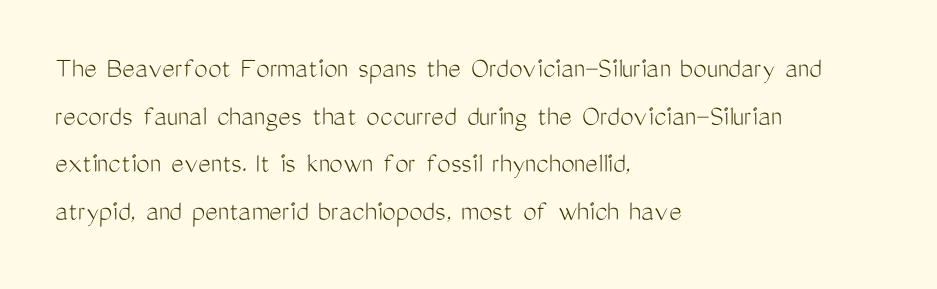
The passage shown is typed in a proportional face where columns would drift. Is this a sans? Yes — the strokes have no serifs. Regarding leading, the lines here are spaced in the standard way. Quick note: not italic, upright. This rendering features lettering with no underline.
